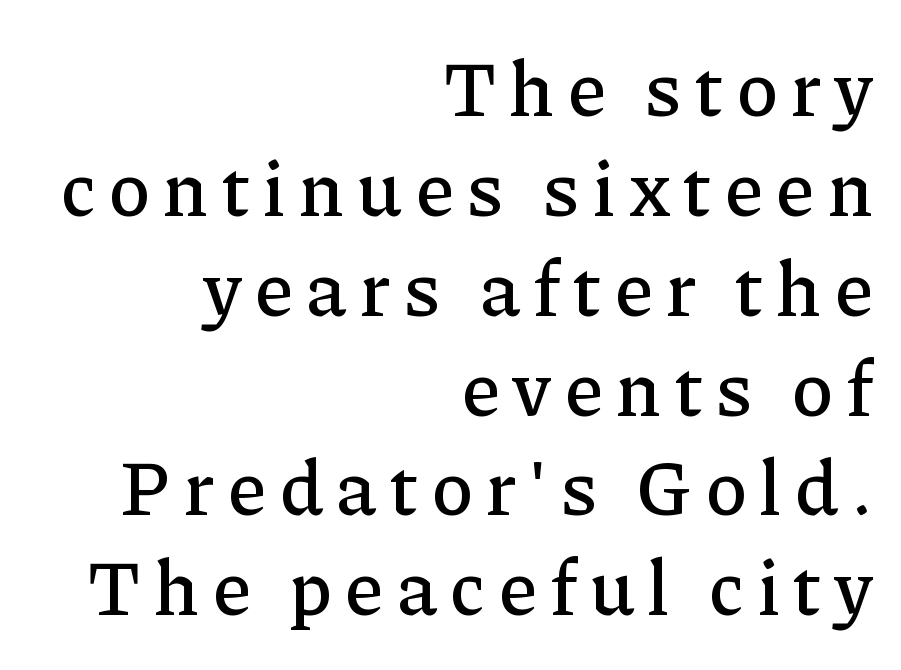
{"serif": "yes", "italic": "no", "width": "normal", "stroke_contrast": "low", "x_height": "medium", "monospaced": "no", "underline": "no", "align": "right", "line_spacing": "normal", "line_spacing_ratio": 1.28, "glyph_px": 78}
